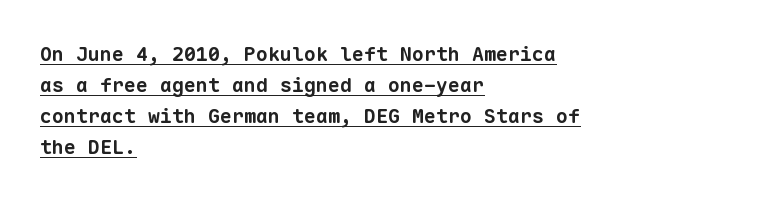
These lines sit exactly where default settings would place them. Horizontally, the lines are justified to the leading edge only. The rendering uses the underline text-decoration. I'd describe the lettering as bold — thick and assertive.
